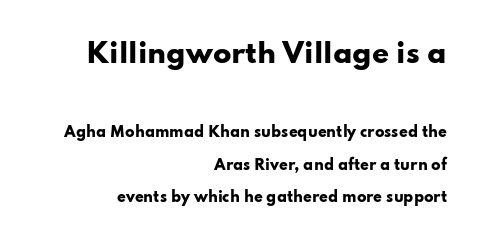
{"italic": "no", "bold": "yes", "underline": "no", "align": "right", "line_spacing": "loose", "line_spacing_ratio": 2.34, "letter_spacing": "normal", "letter_spacing_em": 0.0, "larger_block": "first", "size_ratio": 1.93, "glyph_px": 27}
